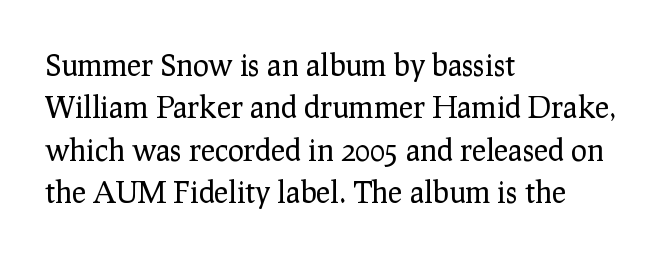
{"serif": "yes", "italic": "no", "bold": "no", "weight": "regular", "width": "normal", "stroke_contrast": "low", "x_height": "medium", "monospaced": "no", "underline": "no", "align": "left", "line_spacing": "normal", "line_spacing_ratio": 1.41, "letter_spacing": "normal", "letter_spacing_em": 0.0, "glyph_px": 30}
